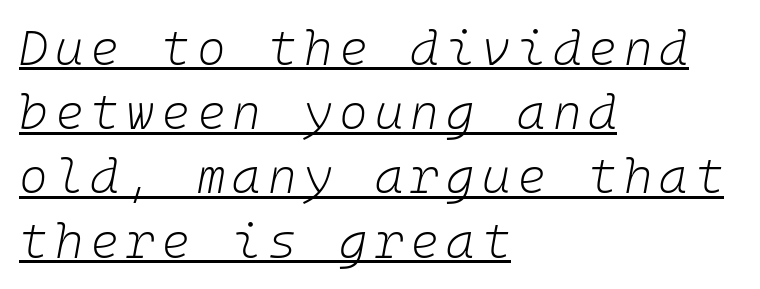
Q: Is the text bold? A: No.
Q: Is the text italic (slanted)? A: Yes, it leans right by about 10 degrees.
Q: Is the text underlined? A: Yes.
Q: How is the paragraph aligned? A: Left-aligned.
Q: Is the spacing between lines tight, normal or loose? A: Normal.
Q: Width (condensed, normal, or wide)? A: Normal.
Q: Stroke contrast? A: Low.
Q: x-height? A: Medium.
